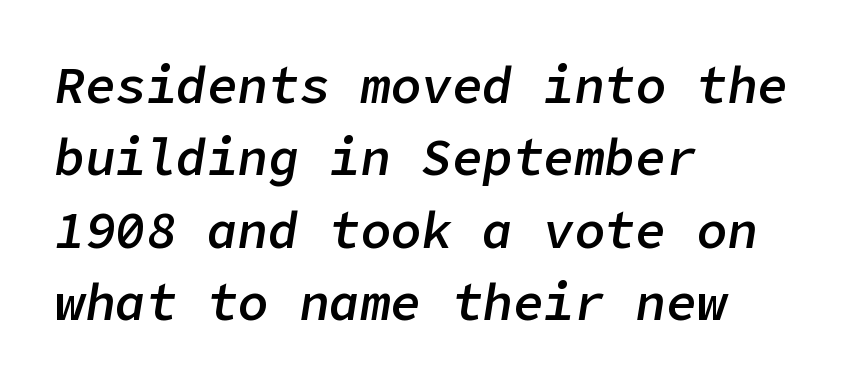
The image shows 51 px semibold type, italic (leaning right); set left-aligned, normal line spacing (1.42x), normal letter spacing, not underlined; low stroke contrast and a medium x-height.
